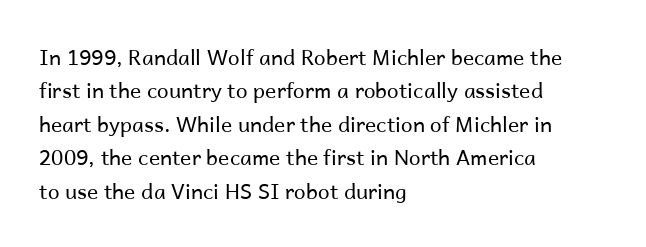
The image shows 21 px text type, upright; set left-aligned, normal line spacing (1.59x), normal letter spacing, not underlined.
